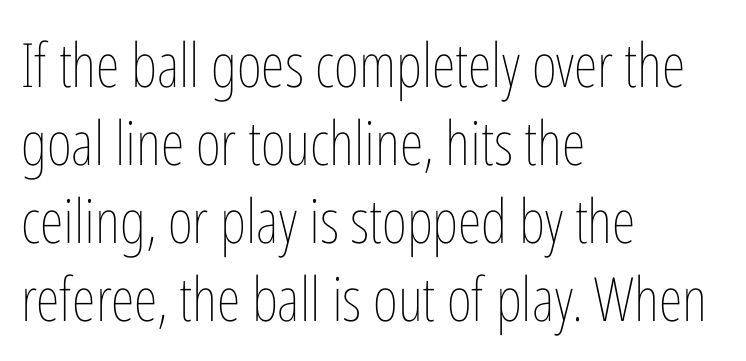
The image shows 61 px thin, condensed type, upright; set left-aligned, normal line spacing (1.28x), normal letter spacing, not underlined; low stroke contrast and a medium x-height.
